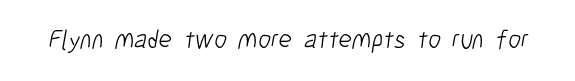
Vertical stems look standard width or narrower in stroke. Unmarked baselines from the first word to the last. There is no visible air inserted between adjacent glyphs.
